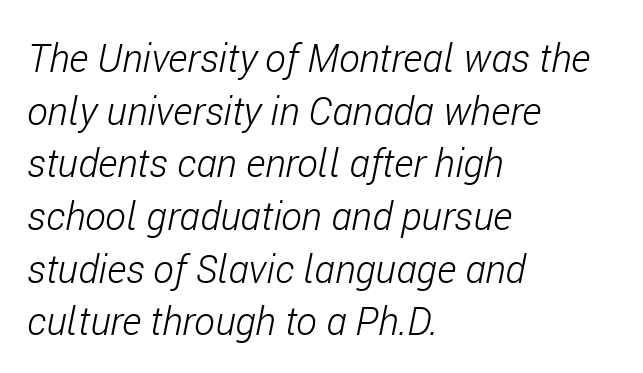
{"italic": "yes", "lean": "right", "slant_degrees": 11, "bold": "no", "weight": "light", "width": "condensed", "stroke_contrast": "low", "x_height": "medium", "monospaced": "no", "underline": "no", "align": "left", "line_spacing": "normal", "line_spacing_ratio": 1.35, "letter_spacing": "normal", "letter_spacing_em": 0.0, "glyph_px": 39}
